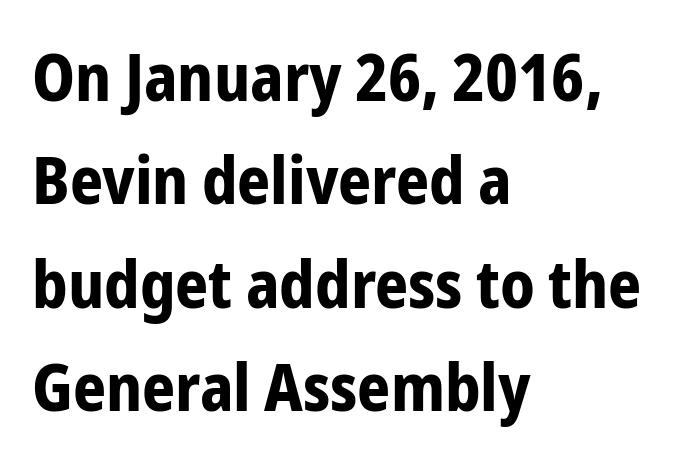
{"serif": "no", "italic": "no", "bold": "yes", "weight": "bold", "width": "condensed", "stroke_contrast": "low", "x_height": "medium", "monospaced": "no", "underline": "no", "align": "left", "line_spacing": "normal", "line_spacing_ratio": 1.59, "letter_spacing": "normal", "letter_spacing_em": 0.0, "glyph_px": 65}
